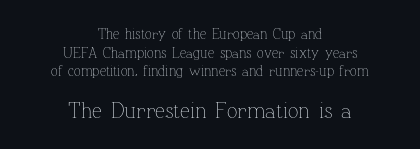
Q: Is the text bold? A: No.
Q: Is the text italic (slanted)? A: No, it is upright.
Q: Is the text underlined? A: No.
Q: How is the paragraph aligned? A: Centered.
Q: Is the spacing between letters normal or unusually wide? A: Normal.
Q: Is the spacing between lines tight, normal or loose? A: Normal.
Q: Which block of text is set in a larger size, the first (top) or the second (bottom)? A: The second (bottom) one.
